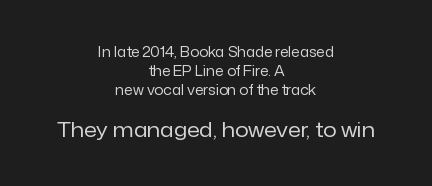
Every stem runs plumb, perpendicular to the baseline. The tracking reads as untouched default to a designer's eye. A normal amount of white space separates one row of letters from the next. Typesetter's note — lower block bumped up in size, upper block left smaller. The setting favours the middle, as headings and verse often do. Words float on clear page, feet unadorned.
